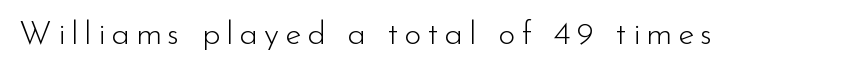
The face used here is a sans, in the tradition of grotesques and geometrics. Do the characters align in a grid? No, the font is proportional. The glyphs are unaccompanied by any horizontal stroke below them. The lettering holds an erect, upright posture throughout.
